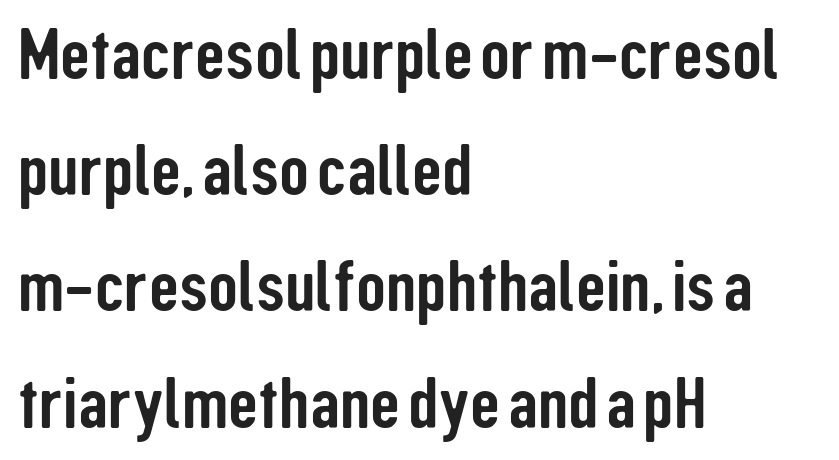
{"serif": "no", "italic": "no", "width": "condensed", "stroke_contrast": "low", "x_height": "medium", "monospaced": "no", "underline": "no", "align": "left", "line_spacing": "normal", "line_spacing_ratio": 1.57, "letter_spacing": "normal", "letter_spacing_em": 0.0, "glyph_px": 74}
